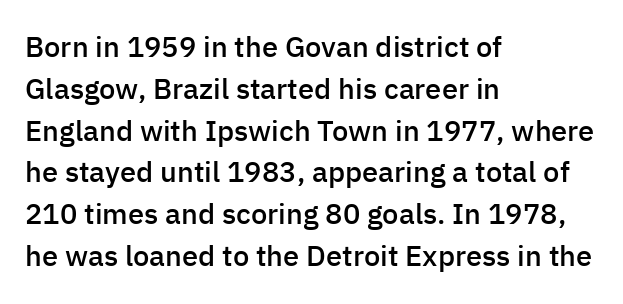
You can tell it's not italic because the verticals are truly vertical. Look at the tracking — it's just the regular setting, nothing added. Short and long lines alike share a common starting point at left. Horizontal bands of white between lines are of average thickness. Summary of weight: moderately heavy, a semibold. The passage shown is not underscored anywhere.
